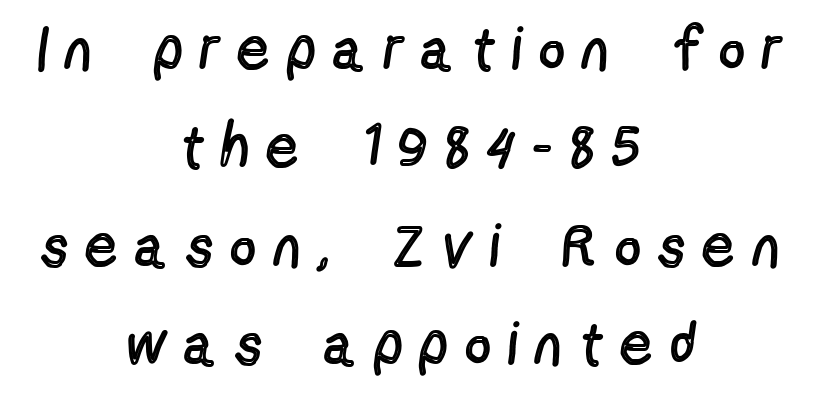
{"serif": "no", "bold": "no", "weight": "regular", "width": "condensed", "x_height": "medium", "monospaced": "no", "underline": "no", "align": "center", "line_spacing": "normal", "line_spacing_ratio": 1.64, "letter_spacing": "wide", "letter_spacing_em": 0.33, "glyph_px": 60}
